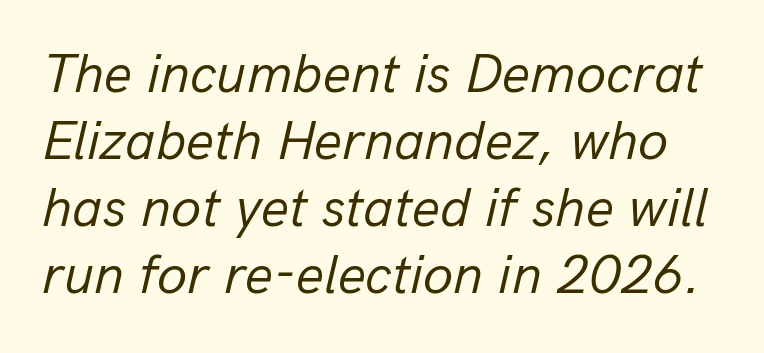
The image shows 55 px regular-weight type, italic (leaning right); set line spacing 1.22x, normal letter spacing, not underlined; low stroke contrast and a medium x-height.
